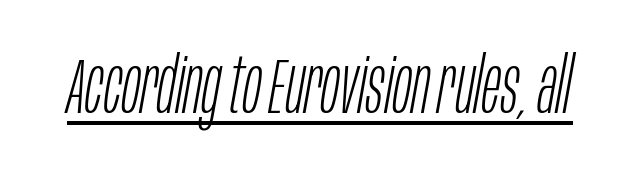
The letters sit at their default tracking, neither squeezed nor spread. A typesetter would mark this as italic. The letterforms sit at book weight or below. The rendering uses natural spacing where letterforms have individual widths.
